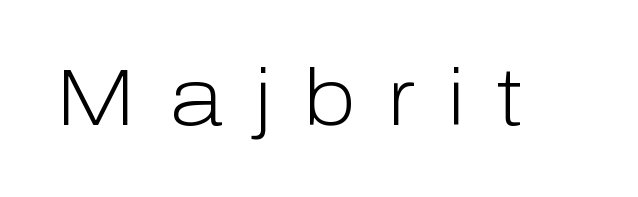
Each row of text sits above clean, open space. Upright lettering throughout. This sample has the flowing, uneven cadence of proportional lettering. Stems here are at most as thick as an everyday book face. The tracking jumps out immediately: characters are airy and widely separated.
